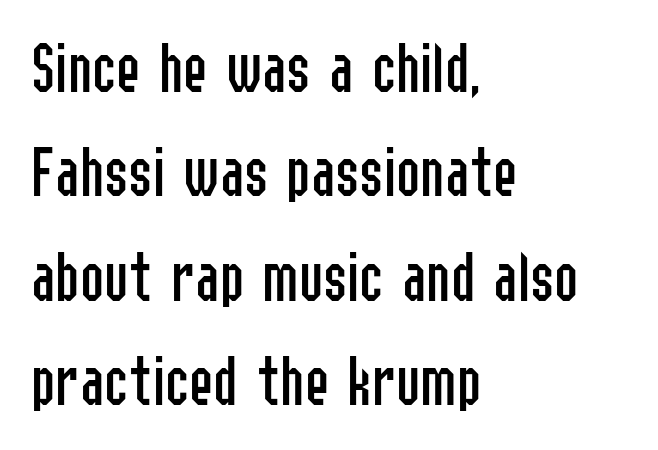
{"serif": "no", "italic": "no", "bold": "no", "weight": "regular", "width": "condensed", "stroke_contrast": "low", "x_height": "medium", "monospaced": "no", "underline": "no", "align": "left", "line_spacing": "normal", "line_spacing_ratio": 1.43, "letter_spacing": "normal", "letter_spacing_em": 0.0, "glyph_px": 73}
